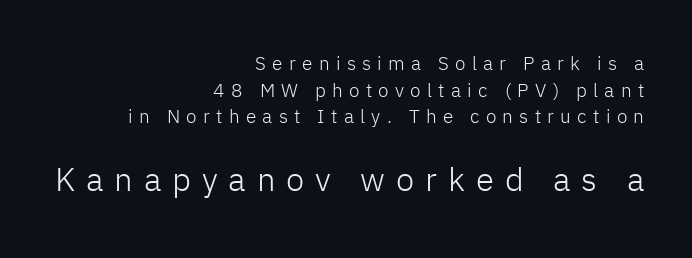
The image shows 33 px light sans-serif type, upright; set right-aligned, normal line spacing (1.4x), unusually wide letter spacing (+0.33 em), not underlined; the second (bottom) block is 1.74x larger; low stroke contrast and a medium x-height.
